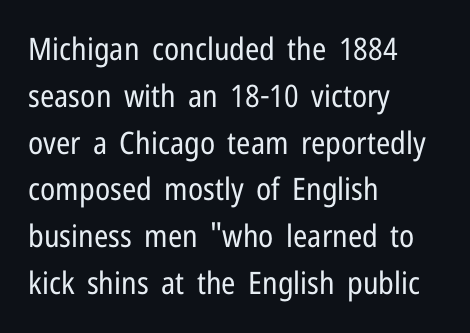
Do the characters align in a grid? No, the font is proportional. Descenders are the only things crossing below the line. Vertical stems look standard width or narrower in stroke. This is sans-serif lettering, the kind often seen on screens and signage. Notice how the passage keeps a crisp vertical edge on the left only.
